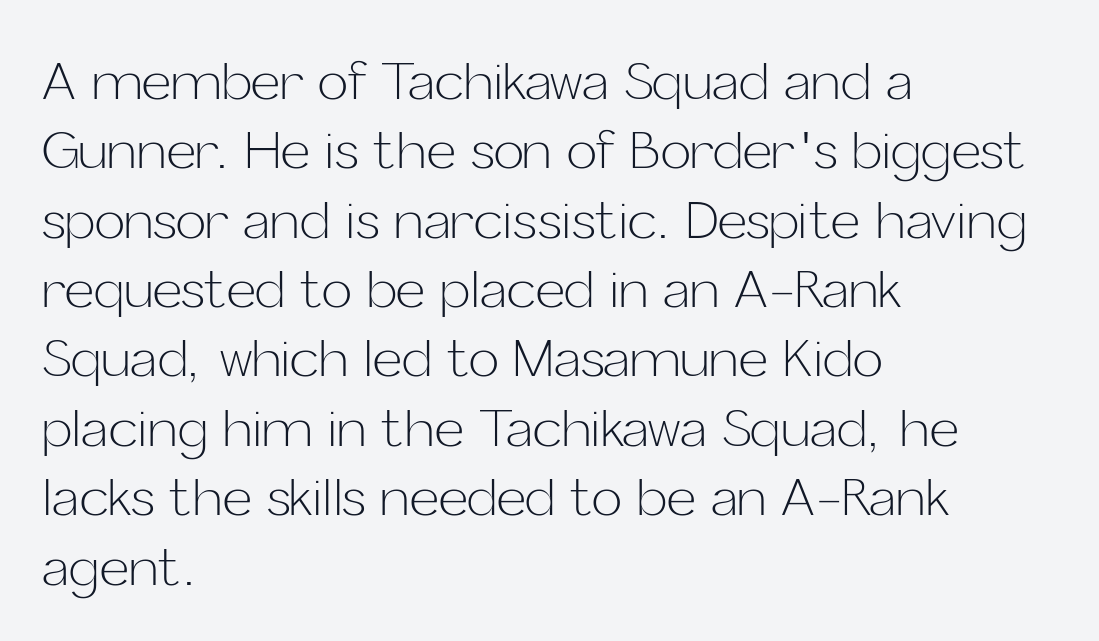
{"serif": "no", "italic": "no", "bold": "no", "weight": "light", "width": "normal", "stroke_contrast": "low", "x_height": "medium", "monospaced": "no", "underline": "no", "align": "left", "line_spacing": "normal", "line_spacing_ratio": 1.36, "letter_spacing": "normal", "letter_spacing_em": 0.0, "glyph_px": 51}
